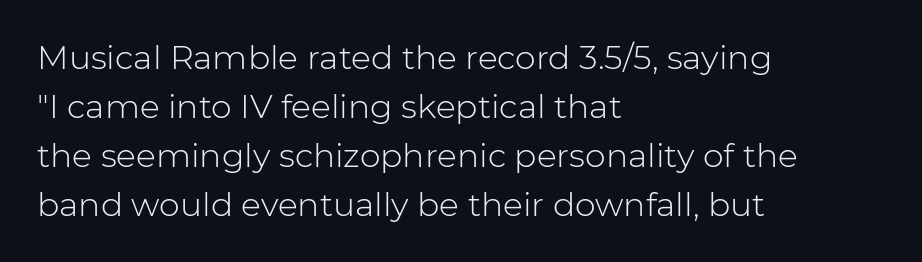
Q: Is the text bold? A: No.
Q: Is the text italic (slanted)? A: No, it is upright.
Q: Is the typeface a serif or a sans-serif typeface? A: Sans-serif.
Q: Is the text underlined? A: No.
Q: How is the paragraph aligned? A: Left-aligned.
Q: Is the spacing between letters normal or unusually wide? A: Normal.
Q: Is the spacing between lines tight, normal or loose? A: Normal.
Q: Width (condensed, normal, or wide)? A: Normal.
Q: Stroke contrast? A: Low.
Q: x-height? A: Medium.
Q: Monospaced? A: No.
